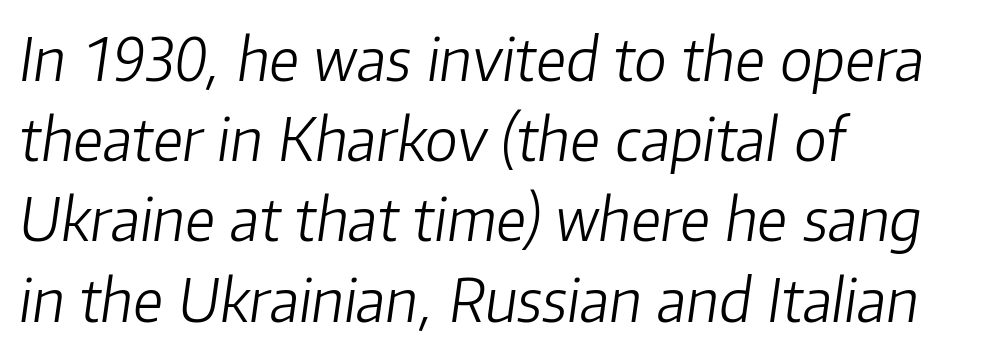
Q: Is the text bold? A: No.
Q: Is the text italic (slanted)? A: Yes, it leans right by about 8 degrees.
Q: Is the text underlined? A: No.
Q: How is the paragraph aligned? A: Left-aligned.
Q: Is the spacing between letters normal or unusually wide? A: Normal.
Q: Is the spacing between lines tight, normal or loose? A: Normal.
Q: Width (condensed, normal, or wide)? A: Normal.
Q: Stroke contrast? A: Low.
Q: x-height? A: Medium.
Q: Monospaced? A: No.
